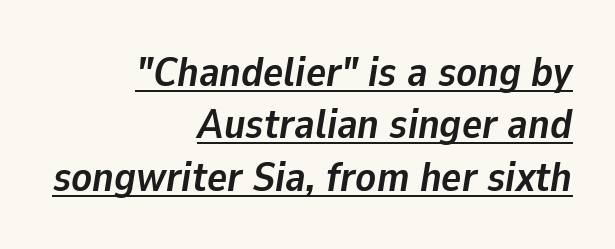
{"italic": "yes", "lean": "right", "slant_degrees": 9, "bold": "yes", "weight": "semibold", "width": "normal", "stroke_contrast": "low", "x_height": "medium", "monospaced": "no", "underline": "yes", "align": "right", "line_spacing": "normal", "line_spacing_ratio": 1.25, "letter_spacing": "normal", "letter_spacing_em": 0.0, "glyph_px": 42}
